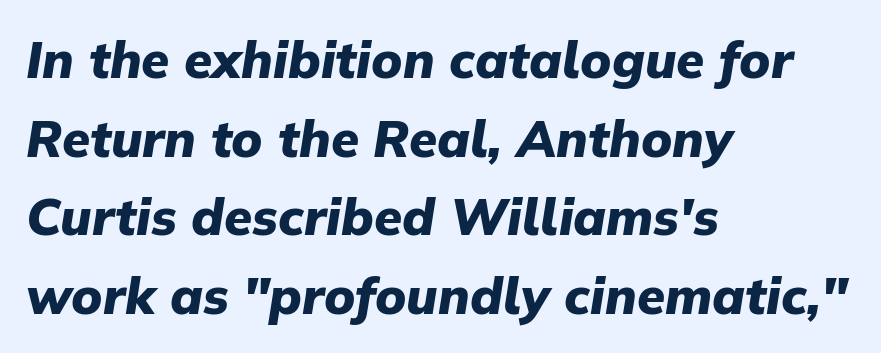
The image shows 51 px heavy type, italic (leaning right); set left-aligned, normal line spacing (1.54x), normal letter spacing, not underlined; low stroke contrast and a medium x-height.
